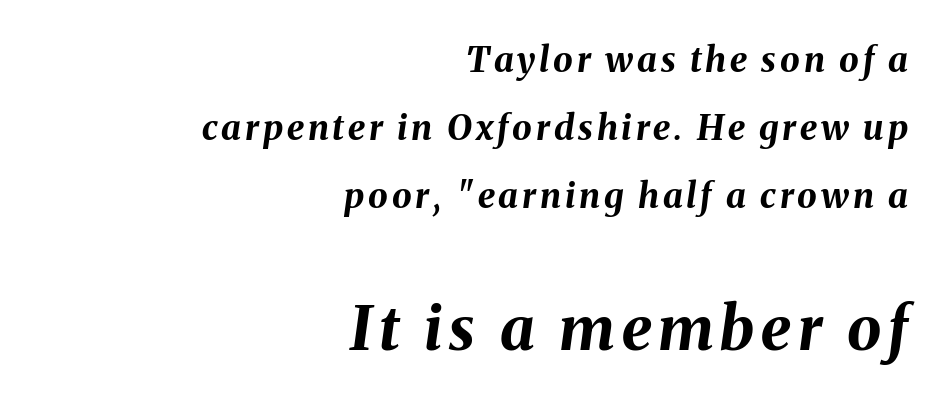
The image shows 61 px bold type, italic (leaning right); set right-aligned, loose line spacing (1.94x), not underlined; the second (bottom) block is 1.74x larger; medium stroke contrast and a medium x-height.
